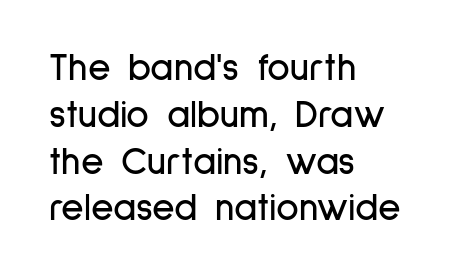
Q: Is the text italic (slanted)? A: No, it is upright.
Q: Is the typeface a serif or a sans-serif typeface? A: Sans-serif.
Q: Is the text underlined? A: No.
Q: How is the paragraph aligned? A: Left-aligned.
Q: Is the spacing between letters normal or unusually wide? A: Normal.
Q: Width (condensed, normal, or wide)? A: Condensed.
Q: Stroke contrast? A: Low.
Q: x-height? A: Medium.
Q: Monospaced? A: No.
